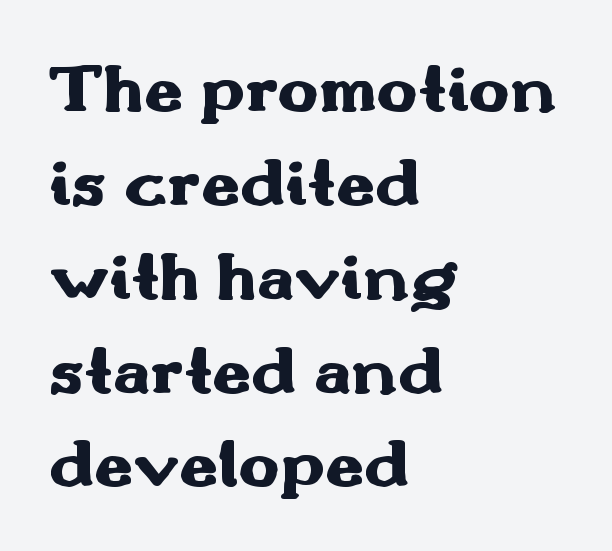
Layout note: lines flush left. Strokes here are thick enough to call this a true bold. The glyphs in this specimen are sans serif. The vertical gap from one line to the next is medium. Does extra space separate the letters? No, they use regular spacing. Glance below the letters and you will spot only blank space.
